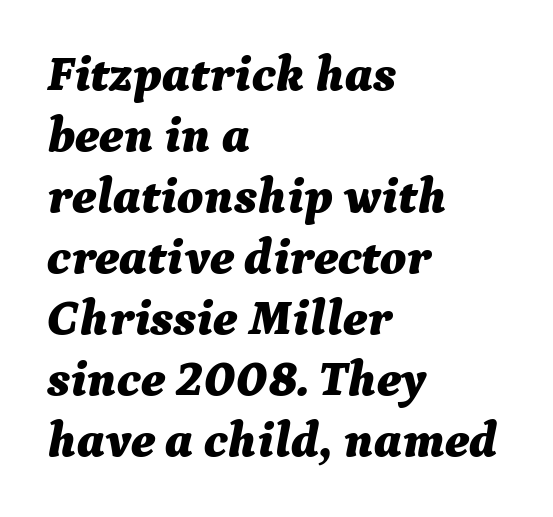
{"italic": "yes", "lean": "right", "slant_degrees": 9, "bold": "yes", "weight": "bold", "width": "normal", "stroke_contrast": "medium", "x_height": "medium", "monospaced": "no", "underline": "no", "align": "left", "line_spacing_ratio": 1.22, "letter_spacing": "normal", "letter_spacing_em": 0.0, "glyph_px": 50}
